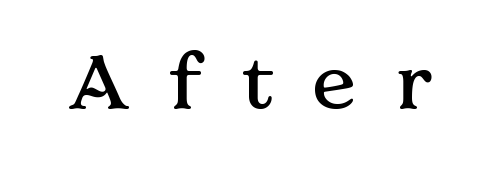
{"serif": "yes", "italic": "no", "width": "normal", "stroke_contrast": "medium", "x_height": "medium", "monospaced": "no", "underline": "no", "letter_spacing": "wide", "letter_spacing_em": 0.49, "glyph_px": 79}
